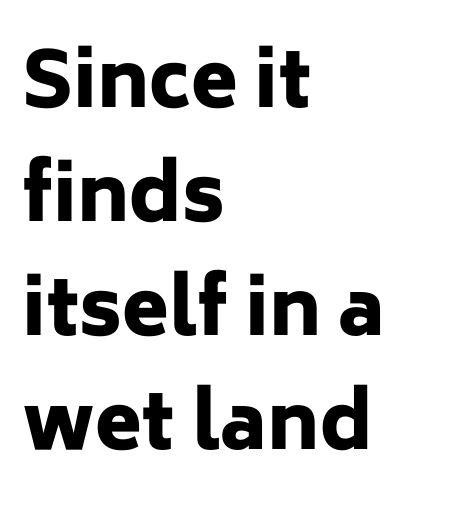
The image shows 76 px heavy sans-serif type, upright; set left-aligned, normal line spacing (1.5x), normal letter spacing, not underlined; low stroke contrast and a medium x-height.
